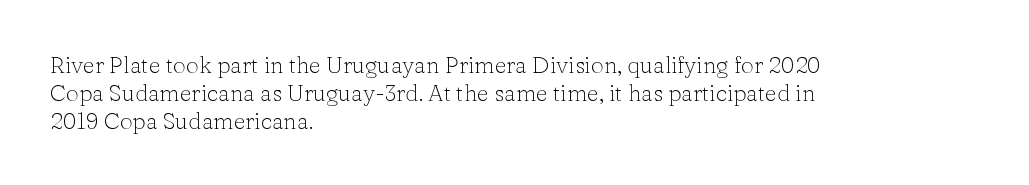
Italic: no, the glyphs are upright roman. Typeset ragged right — the left edge is the straight one. The gaps between neighbouring characters are ordinary and unremarkable. No letter is thick-stroked: the sample isn't bold. Lines of text with bare space underneath.
